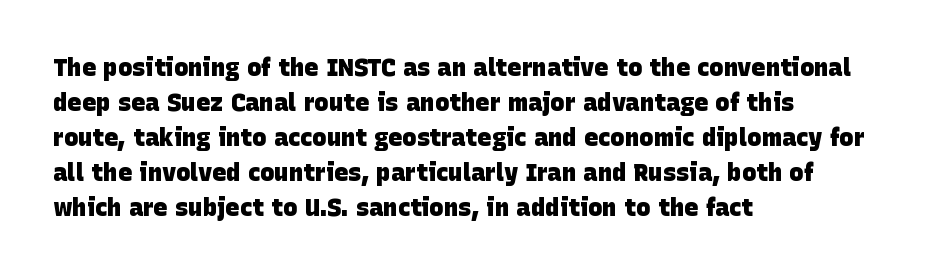
The image shows 24 px bold type; set left-aligned, normal line spacing (1.46x), normal letter spacing, not underlined.
